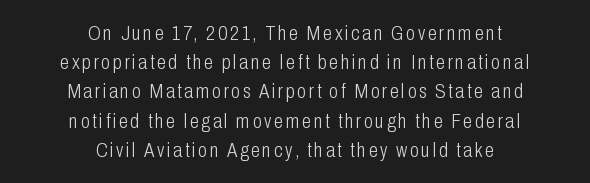
{"italic": "no", "bold": "no", "underline": "no", "align": "center", "line_spacing": "normal", "line_spacing_ratio": 1.39, "glyph_px": 21}
